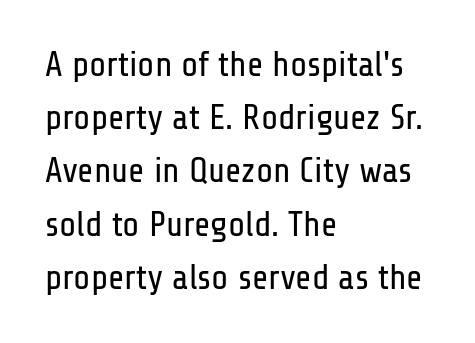
Q: Is the text bold? A: No.
Q: Is the text italic (slanted)? A: No, it is upright.
Q: Is the typeface a serif or a sans-serif typeface? A: Sans-serif.
Q: Is the text underlined? A: No.
Q: How is the paragraph aligned? A: Left-aligned.
Q: Is the spacing between letters normal or unusually wide? A: Normal.
Q: Is the spacing between lines tight, normal or loose? A: Normal.
Q: Width (condensed, normal, or wide)? A: Condensed.
Q: Stroke contrast? A: Low.
Q: x-height? A: Medium.
Q: Monospaced? A: No.
